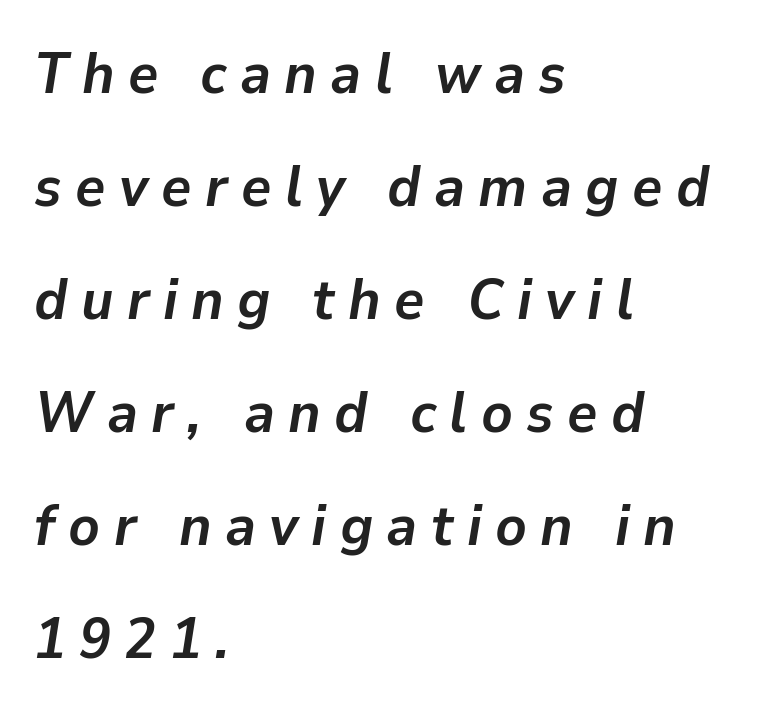
{"italic": "yes", "lean": "right", "slant_degrees": 9, "bold": "yes", "weight": "semibold", "width": "normal", "stroke_contrast": "low", "x_height": "medium", "monospaced": "no", "underline": "no", "align": "left", "line_spacing": "loose", "line_spacing_ratio": 1.95, "letter_spacing": "wide", "letter_spacing_em": 0.23, "glyph_px": 58}
